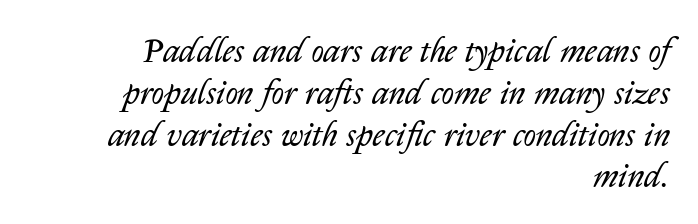
The image shows 34 px regular-weight type, italic (leaning right); set right-aligned, line spacing 1.23x, normal letter spacing, not underlined; low stroke contrast and a medium x-height.
